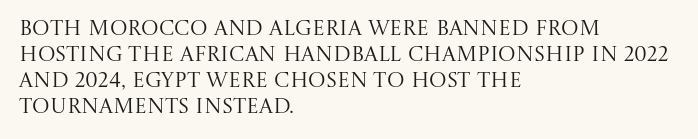
The typography opts for an upright posture over an oblique one. Unmarked baselines from the first word to the last. Students, note that the glyphs here touch the page at normal intervals. Which margin do the lines hug? The left one — the right edge is uneven. The typesetting does not lean heavy: it is not bold.
